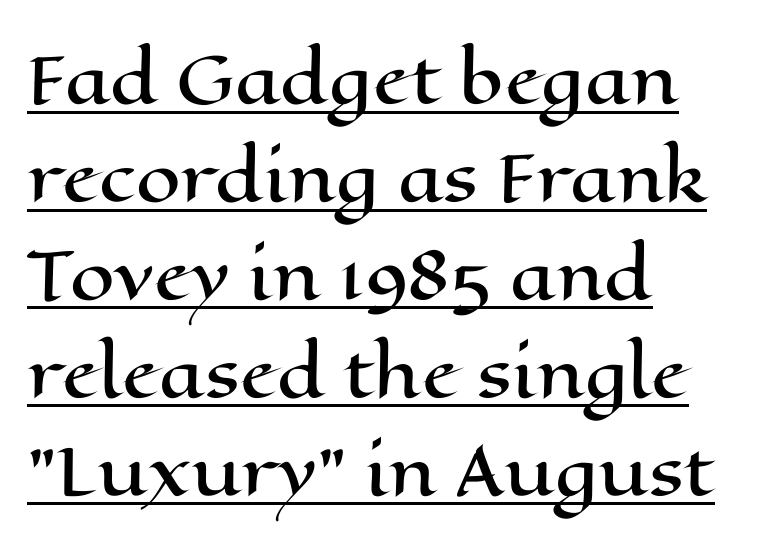
Students, observe the line beneath the letters — that is underlining. Does the leading feel generous? No, just average. The lettering holds an erect, upright posture throughout. One-word summary of the alignment: left. Between one letter and the next there's only the usual sliver of space.
